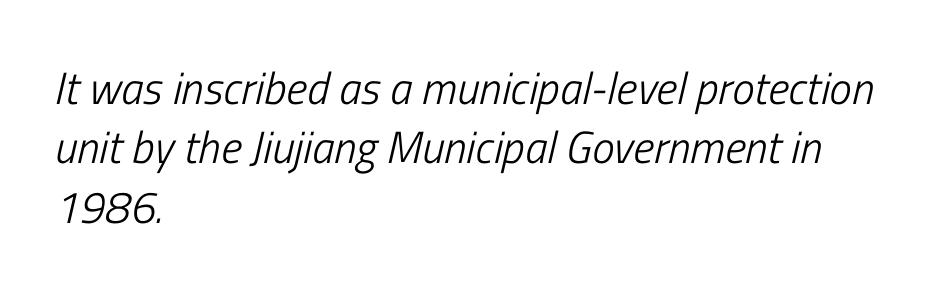
Q: Is the text bold? A: No.
Q: Is the text italic (slanted)? A: Yes, it leans right by about 13 degrees.
Q: Is the text underlined? A: No.
Q: How is the paragraph aligned? A: Left-aligned.
Q: Is the spacing between letters normal or unusually wide? A: Normal.
Q: Is the spacing between lines tight, normal or loose? A: Normal.
Q: Width (condensed, normal, or wide)? A: Condensed.
Q: Stroke contrast? A: Low.
Q: x-height? A: Medium.
Q: Monospaced? A: No.
